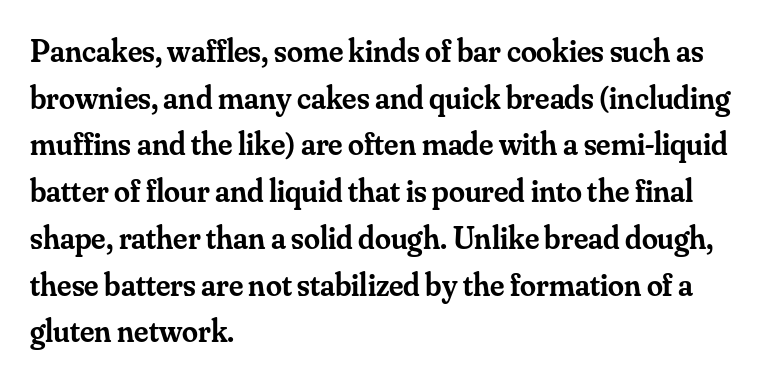
The letters advance in unequal steps, a hallmark of proportional type. The block of text has a typical density, with ordinary space between rows. The lines in this sample share a left origin and differ only in where they stop. The zone under the glyphs is completely vacant. This rendering employs a face with finishing strokes, i.e., a serif.
